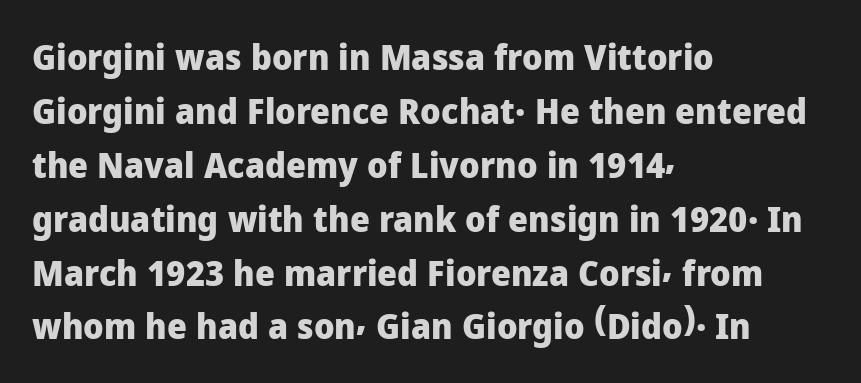
{"serif": "no", "italic": "no", "bold": "yes", "weight": "heavy", "width": "normal", "stroke_contrast": "low", "x_height": "medium", "monospaced": "no", "underline": "no", "align": "left", "line_spacing": "normal", "line_spacing_ratio": 1.54, "letter_spacing": "normal", "letter_spacing_em": 0.0, "glyph_px": 35}
